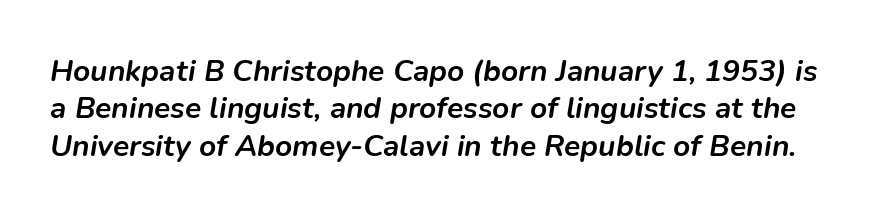
Honestly, the letter spacing is just normal — you wouldn't notice it. Its strokes are broad and dark, the hallmark of bold type. Looking at the ascenders, they clearly lean. Does the leading feel generous? No, just average. The specimen omits any rule beneath the text block's lines.
